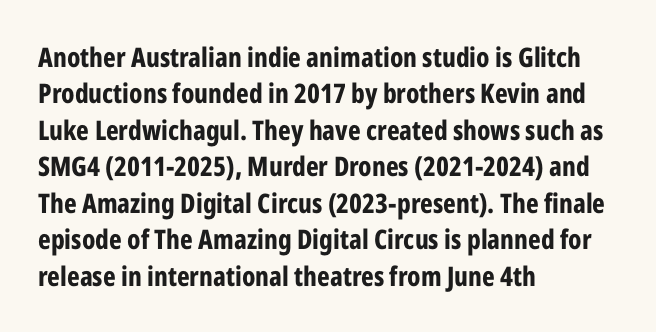
The lettering stays uniformly vertical, giving the passage a roman look. Letters rest on an invisible, unmarked baseline. This block has exactly the height ordinary leading produces. Spacing between characters is what you'd get straight out of the box. Notice how thick the strokes are: this is what a full bold looks like.
